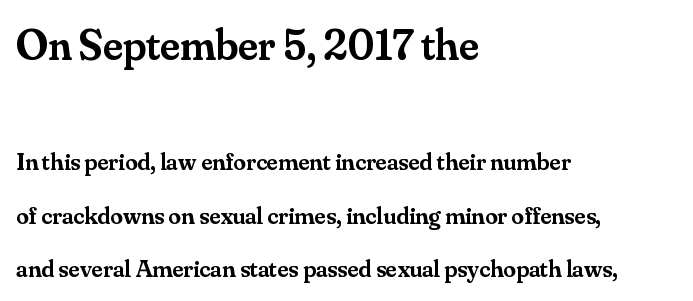
Q: Is the text bold? A: Semi-bold.
Q: Is the text italic (slanted)? A: No, it is upright.
Q: Is the typeface a serif or a sans-serif typeface? A: Serif.
Q: Is the text underlined? A: No.
Q: How is the paragraph aligned? A: Left-aligned.
Q: Is the spacing between letters normal or unusually wide? A: Normal.
Q: Is the spacing between lines tight, normal or loose? A: Loose.
Q: Which block of text is set in a larger size, the first (top) or the second (bottom)? A: The first (top) one.
Q: Width (condensed, normal, or wide)? A: Normal.
Q: Stroke contrast? A: Medium.
Q: x-height? A: Small.
Q: Monospaced? A: No.
